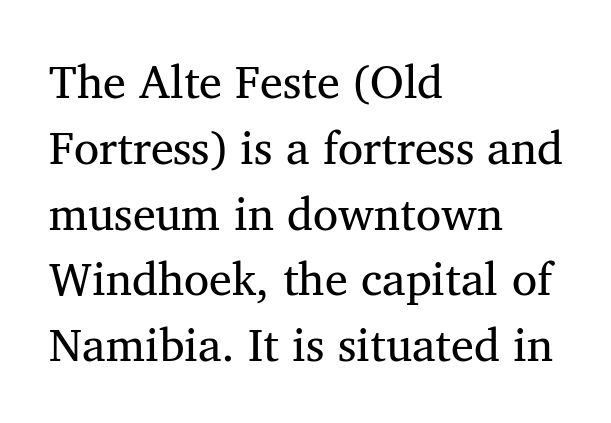
Q: Is the text bold? A: No.
Q: Is the typeface a serif or a sans-serif typeface? A: Serif.
Q: Is the text underlined? A: No.
Q: How is the paragraph aligned? A: Left-aligned.
Q: Is the spacing between letters normal or unusually wide? A: Normal.
Q: Is the spacing between lines tight, normal or loose? A: Normal.
Q: Width (condensed, normal, or wide)? A: Normal.
Q: Stroke contrast? A: Medium.
Q: x-height? A: Medium.
Q: Monospaced? A: No.
